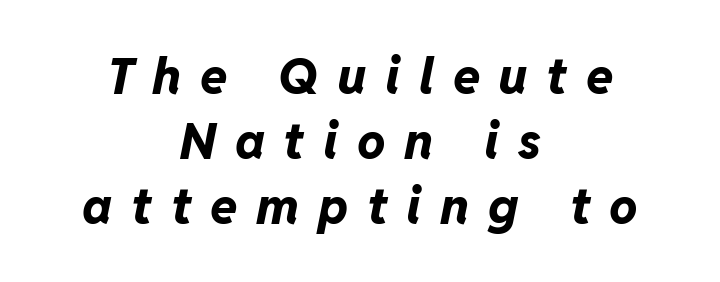
Leading: standard. Bare-footed words on every line. How heavy is the stroke? Heavy — this is a bold. Caption: expanded tracking, letters set apart. Rendered with sloped, italic letterforms. Note the varied advance widths — an 'i' is clearly narrower than an 'm'.
